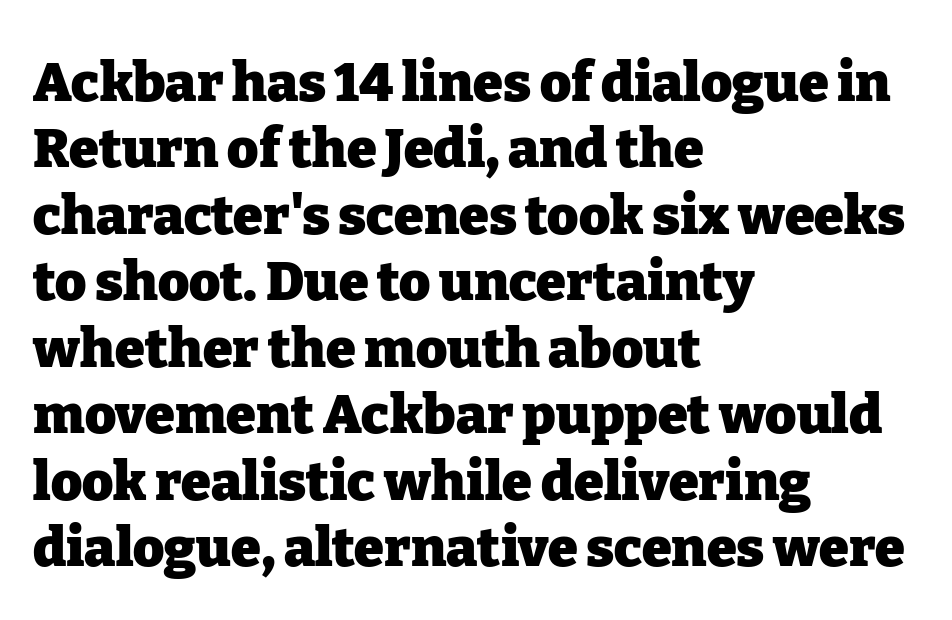
Q: Is the text bold? A: Yes.
Q: Is the text italic (slanted)? A: No, it is upright.
Q: Is the typeface a serif or a sans-serif typeface? A: Serif.
Q: Is the text underlined? A: No.
Q: How is the paragraph aligned? A: Left-aligned.
Q: Is the spacing between letters normal or unusually wide? A: Normal.
Q: Width (condensed, normal, or wide)? A: Normal.
Q: Stroke contrast? A: Low.
Q: x-height? A: Medium.
Q: Monospaced? A: No.
